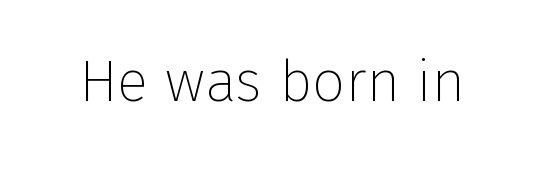
The letterforms sit shoulder to shoulder at normal distance. A bare baseline throughout the passage. The font sits on the lighter half of the weight spectrum, regular included. A typesetter would call this proportional, since set widths differ per character.
